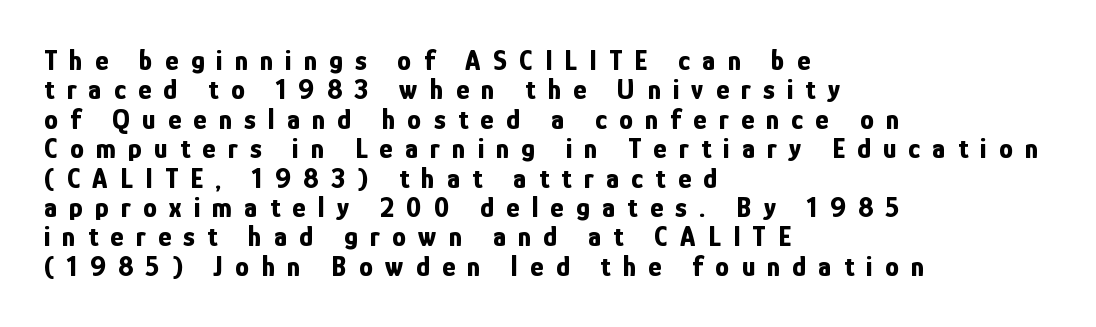
{"serif": "no", "italic": "no", "bold": "yes", "weight": "bold", "width": "condensed", "stroke_contrast": "low", "x_height": "medium", "monospaced": "no", "underline": "no", "align": "left", "line_spacing": "tight", "line_spacing_ratio": 1.05, "letter_spacing": "wide", "letter_spacing_em": 0.44, "glyph_px": 28}
